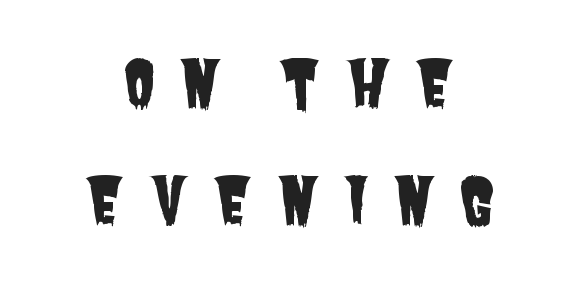
The letters are spread apart with noticeably loose tracking. Typeset on center — no edge is straight. Underline: absent. The letters carry no serifs — their stems end cleanly without finishing strokes. The letters advance in unequal steps, a hallmark of proportional type.
